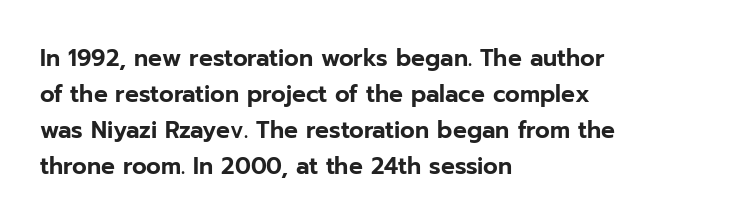
The image shows 23 px text type, upright; set left-aligned, normal line spacing (1.56x), normal letter spacing, not underlined.
